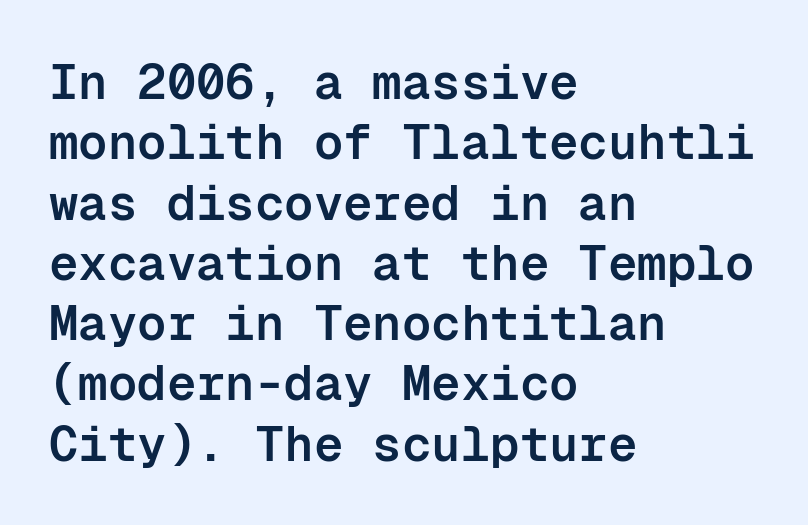
{"serif": "no", "italic": "no", "bold": "semi", "weight": "semibold", "width": "normal", "stroke_contrast": "low", "x_height": "medium", "monospaced": "yes", "underline": "no", "align": "left", "line_spacing_ratio": 1.23, "letter_spacing": "normal", "letter_spacing_em": 0.0, "glyph_px": 49}
